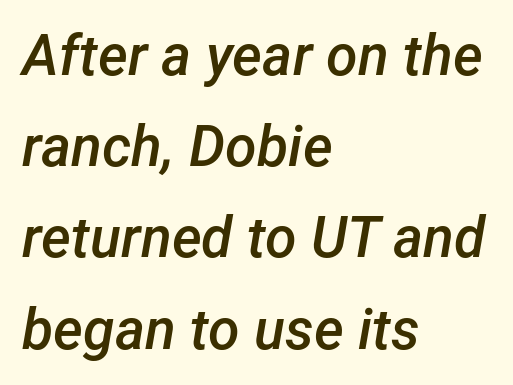
Caption: multi-line text, flush left, ragged right. Note the varied advance widths — an 'i' is clearly narrower than an 'm'. What's the leading like? Ordinary, nothing unusual. The text carries the slant typical of an italic or oblique font. Nobody drew a line under any word here. Tracking value appears to be zero — textbook default spacing.
